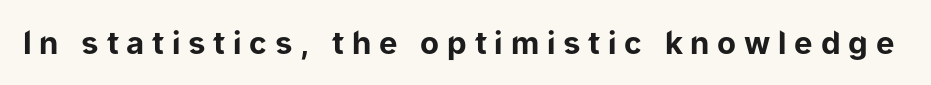
{"serif": "no", "italic": "no", "bold": "yes", "weight": "bold", "width": "normal", "stroke_contrast": "low", "x_height": "medium", "monospaced": "no", "underline": "no", "letter_spacing": "wide", "letter_spacing_em": 0.25, "glyph_px": 31}
